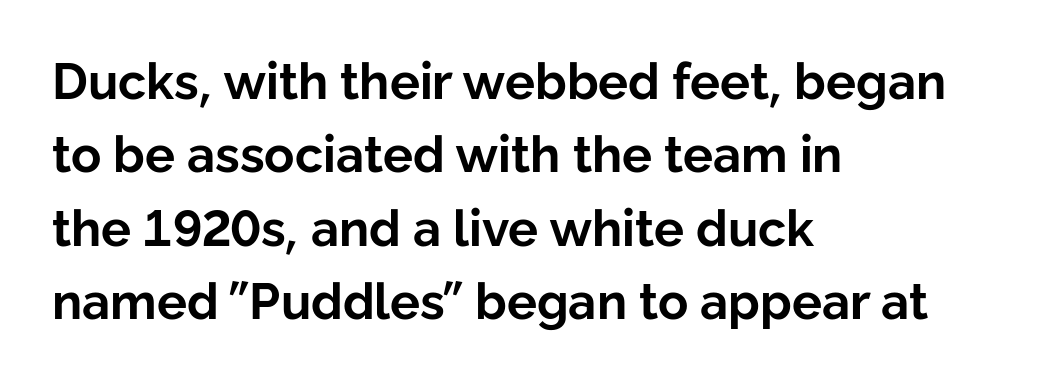
Emphasis by weight is at full strength: bold. In terms of posture, this sample is upright. Descenders are the only things crossing below the line. The glyphs in this specimen are sans serif. The setting favours the left margin, as ordinary paragraphs usually do.
